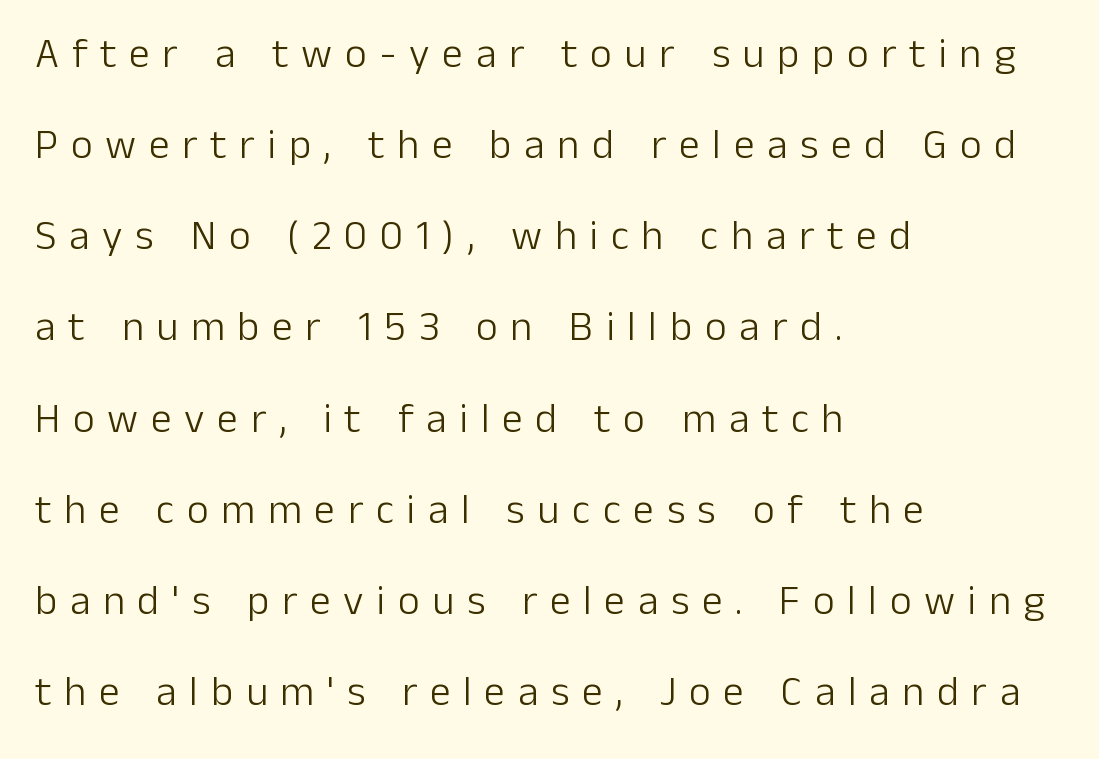
{"serif": "no", "italic": "no", "bold": "no", "weight": "light", "width": "normal", "stroke_contrast": "low", "x_height": "medium", "monospaced": "no", "underline": "no", "align": "left", "line_spacing": "loose", "line_spacing_ratio": 2.17, "letter_spacing": "wide", "letter_spacing_em": 0.3, "glyph_px": 42}
